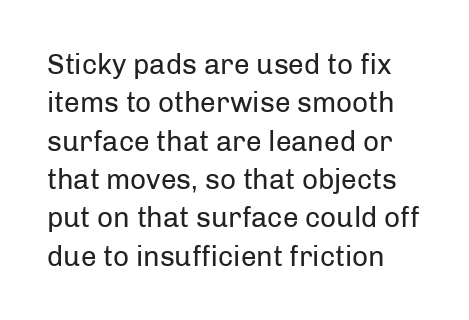
Q: Is the text bold? A: No.
Q: Is the text italic (slanted)? A: No, it is upright.
Q: Is the typeface a serif or a sans-serif typeface? A: Sans-serif.
Q: Is the text underlined? A: No.
Q: Is the spacing between letters normal or unusually wide? A: Normal.
Q: Is the spacing between lines tight, normal or loose? A: Normal.
Q: Width (condensed, normal, or wide)? A: Normal.
Q: Stroke contrast? A: Low.
Q: x-height? A: Medium.
Q: Monospaced? A: No.
